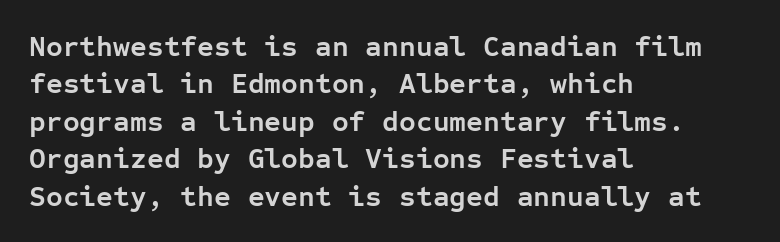
Q: Is the text bold? A: Yes.
Q: Is the text italic (slanted)? A: No, it is upright.
Q: Is the typeface a serif or a sans-serif typeface? A: Sans-serif.
Q: Is the text underlined? A: No.
Q: How is the paragraph aligned? A: Left-aligned.
Q: Is the spacing between letters normal or unusually wide? A: Normal.
Q: Is the spacing between lines tight, normal or loose? A: Normal.
Q: Width (condensed, normal, or wide)? A: Normal.
Q: Stroke contrast? A: Low.
Q: x-height? A: Medium.
Q: Monospaced? A: Yes.
